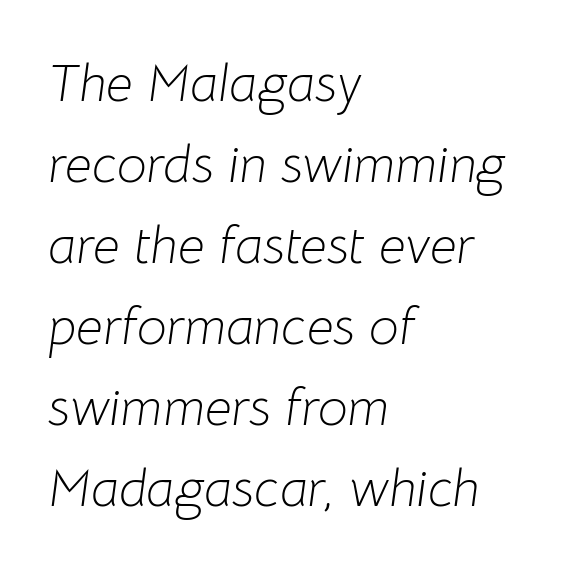
Is the stroke heavy? The answer is a plain regular-or-lighter. The lines in this sample share a left origin and differ only in where they stop. You can tell it's italic because the verticals aren't actually vertical. Only glyphs here, with clear space below each row. Each new line begins a customary step beneath the previous one.
